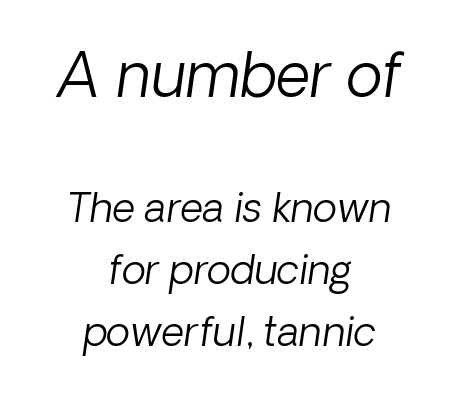
{"italic": "yes", "lean": "right", "slant_degrees": 8, "bold": "no", "weight": "light", "width": "normal", "stroke_contrast": "low", "x_height": "medium", "monospaced": "no", "underline": "no", "align": "center", "line_spacing": "normal", "line_spacing_ratio": 1.54, "letter_spacing": "normal", "letter_spacing_em": 0.0, "larger_block": "first", "size_ratio": 1.5, "glyph_px": 60}
